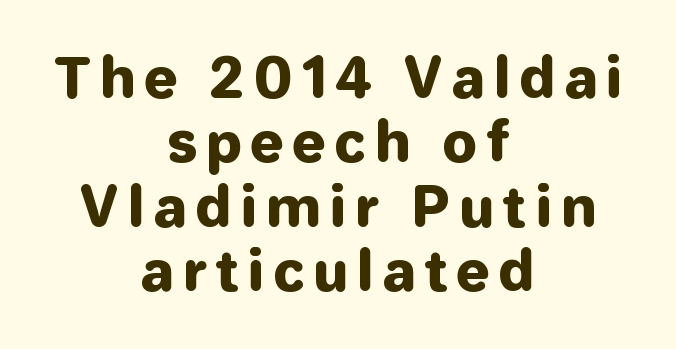
Underline: absent. What kind of face is this? One without serifs — a sans. The paragraph shown floats in the horizontal middle. Do the characters align in a grid? No, the font is proportional. This is roman type, the default non-slanted kind.
